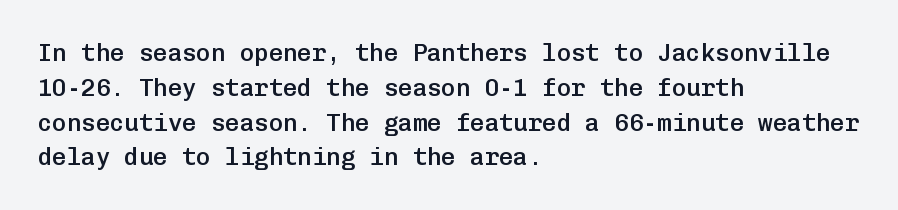
Notice how descenders clear the ascenders below comfortably — that's standard leading. It's the straight-up-and-down kind of type. Horizontally, the lines are justified to the leading edge only. Is the letter spacing exaggerated? No — it looks like the ordinary default. Semibold letterforms, between regular and bold.
